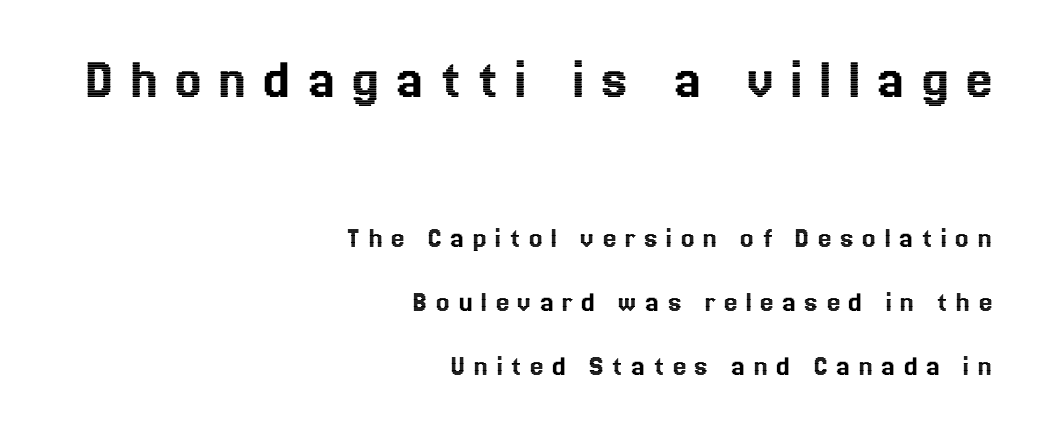
Q: Is the text italic (slanted)? A: No, it is upright.
Q: Is the text underlined? A: No.
Q: How is the paragraph aligned? A: Right-aligned.
Q: Is the spacing between letters normal or unusually wide? A: Unusually wide.
Q: Is the spacing between lines tight, normal or loose? A: Loose.
Q: Which block of text is set in a larger size, the first (top) or the second (bottom)? A: The first (top) one.
Q: Width (condensed, normal, or wide)? A: Normal.
Q: x-height? A: Medium.
Q: Monospaced? A: No.
